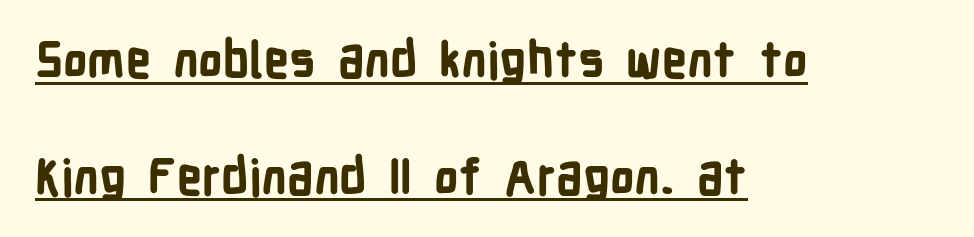
Q: Is the text bold? A: Yes.
Q: Is the text italic (slanted)? A: No, it is upright.
Q: Is the typeface a serif or a sans-serif typeface? A: Sans-serif.
Q: Is the text underlined? A: Yes.
Q: How is the paragraph aligned? A: Left-aligned.
Q: Is the spacing between letters normal or unusually wide? A: Normal.
Q: Is the spacing between lines tight, normal or loose? A: Loose.
Q: Width (condensed, normal, or wide)? A: Condensed.
Q: Stroke contrast? A: Low.
Q: x-height? A: Medium.
Q: Monospaced? A: No.
